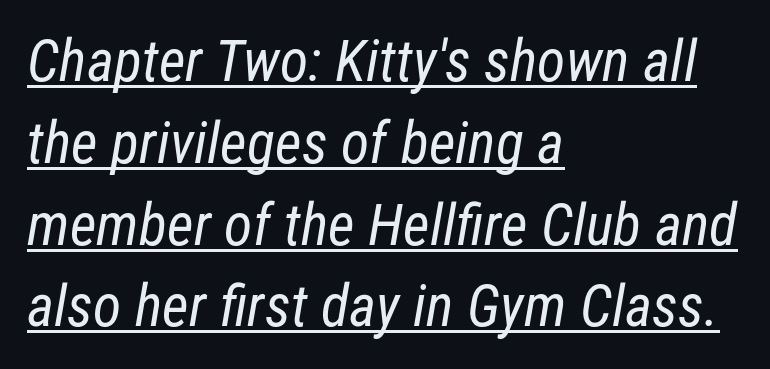
The image shows 58 px regular-weight, condensed sans-serif type; set left-aligned, normal line spacing (1.41x), normal letter spacing, underlined; low stroke contrast and a medium x-height.
